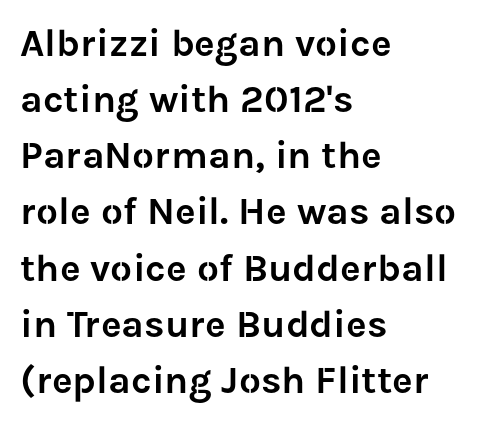
Serifs: no, the terminals of the letterforms are clean. When letters stand straight like this, we call the style roman or upright. One glance says typical: line gaps are just what's usual. If you drew a ruler down the left edge, every line would touch it. Words appear dense and cohesive because spacing is normal.
